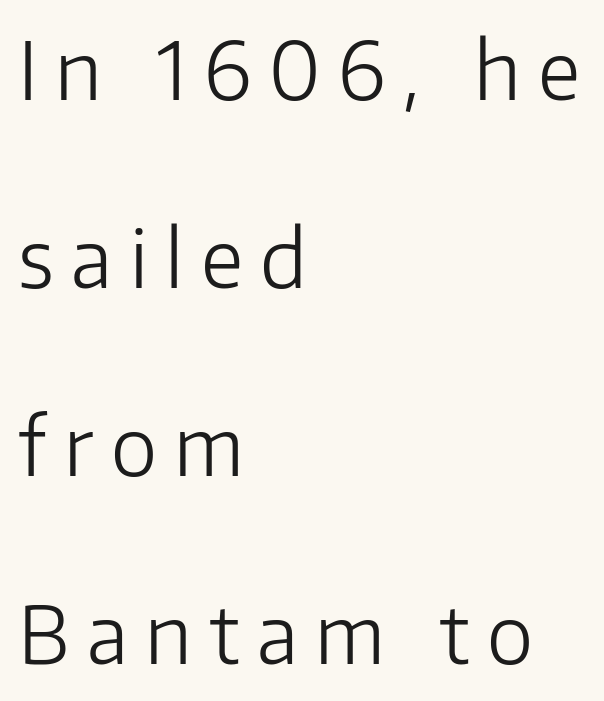
Q: Is the text bold? A: No.
Q: Is the text italic (slanted)? A: No, it is upright.
Q: Is the typeface a serif or a sans-serif typeface? A: Sans-serif.
Q: Is the text underlined? A: No.
Q: How is the paragraph aligned? A: Left-aligned.
Q: Is the spacing between letters normal or unusually wide? A: Unusually wide.
Q: Is the spacing between lines tight, normal or loose? A: Loose.
Q: Width (condensed, normal, or wide)? A: Normal.
Q: Stroke contrast? A: Low.
Q: x-height? A: Medium.
Q: Monospaced? A: No.
